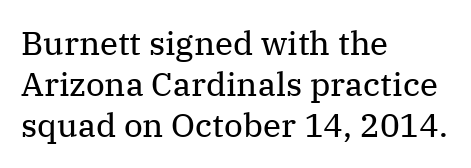
Q: Is the text bold? A: No.
Q: Is the text italic (slanted)? A: No, it is upright.
Q: Is the typeface a serif or a sans-serif typeface? A: Serif.
Q: Is the text underlined? A: No.
Q: How is the paragraph aligned? A: Left-aligned.
Q: Is the spacing between letters normal or unusually wide? A: Normal.
Q: Width (condensed, normal, or wide)? A: Normal.
Q: Stroke contrast? A: Medium.
Q: x-height? A: Medium.
Q: Monospaced? A: No.
